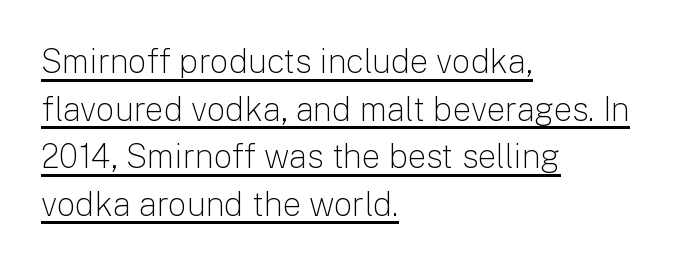
The image shows 33 px light sans-serif type, upright; set left-aligned, normal line spacing (1.44x), normal letter spacing, underlined; low stroke contrast and a medium x-height.
